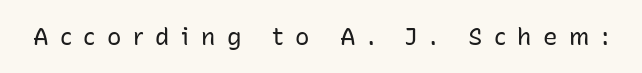
{"italic": "no", "bold": "no", "underline": "no", "letter_spacing": "wide", "letter_spacing_em": 0.48, "glyph_px": 24}
